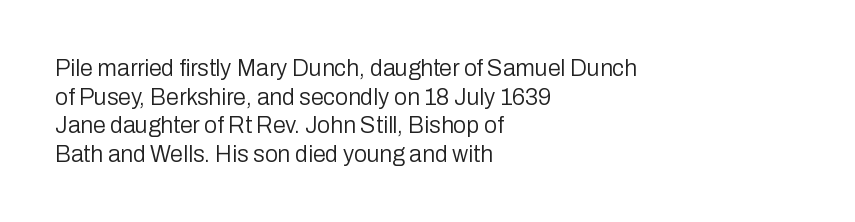
Beneath every word, the page is bare. On a weight scale, this lands at 450 or below. Look at the tracking — it's just the regular setting, nothing added. The typesetter chose a ragged-right arrangement here. Upright lettering throughout.
